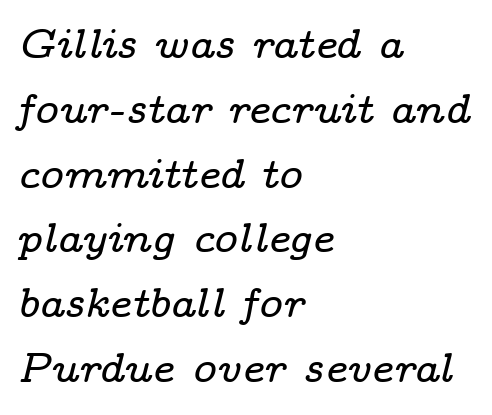
{"serif": "yes", "italic": "yes", "lean": "right", "slant_degrees": 14, "width": "wide", "stroke_contrast": "low", "x_height": "medium", "monospaced": "no", "underline": "no", "align": "left", "line_spacing": "normal", "line_spacing_ratio": 1.58, "letter_spacing": "normal", "letter_spacing_em": 0.0, "glyph_px": 41}
